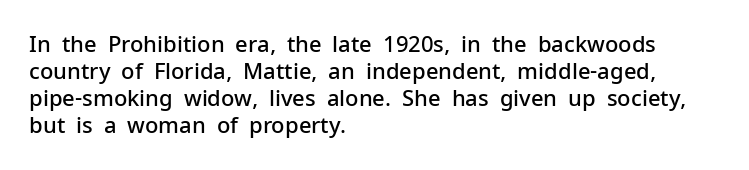
The gap between lines stays unmarked. Casual observation: everything's shoved over to the left. The glyphs have the mass of a demibold cut, below bold. The lettering stays uniformly vertical, giving the passage a roman look. Honestly, the letter spacing is just normal — you wouldn't notice it.
